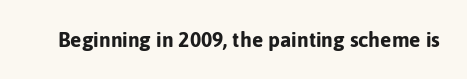
The letterforms sit shoulder to shoulder at normal distance. These lines were composed using upright roman letters. Check the space under the baseline: it is left empty. The sample has been set heavy, in full bold.
